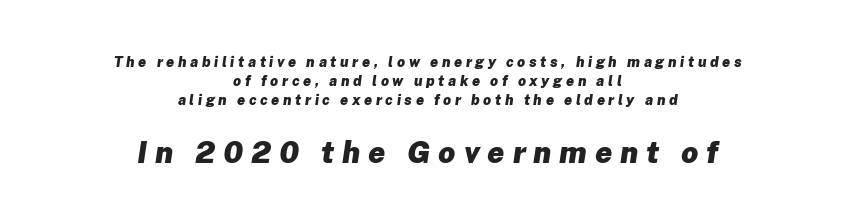
The image shows 30 px heavy type, italic (leaning right); set centered, normal line spacing (1.36x), unusually wide letter spacing (+0.26 em), not underlined; the second (bottom) block is 2.14x larger; low stroke contrast and a medium x-height.
